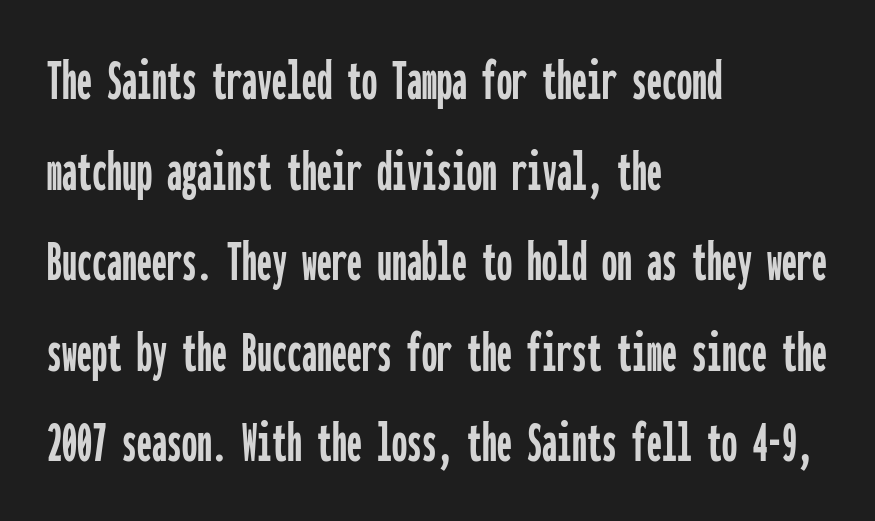
Q: Is the text italic (slanted)? A: No, it is upright.
Q: Is the typeface a serif or a sans-serif typeface? A: Sans-serif.
Q: Is the text underlined? A: No.
Q: How is the paragraph aligned? A: Left-aligned.
Q: Is the spacing between letters normal or unusually wide? A: Normal.
Q: Is the spacing between lines tight, normal or loose? A: Normal.
Q: Width (condensed, normal, or wide)? A: Condensed.
Q: Stroke contrast? A: Low.
Q: x-height? A: Medium.
Q: Monospaced? A: Yes.
